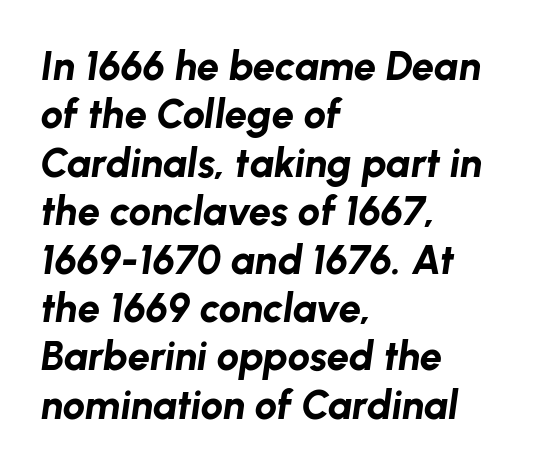
The image shows 40 px bold type, italic (leaning right); set left-aligned, line spacing 1.21x, normal letter spacing, not underlined; low stroke contrast and a medium x-height.
